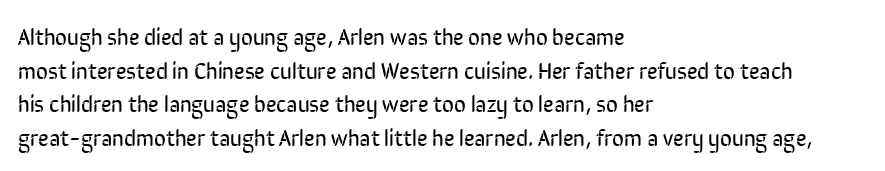
The image shows 23 px text type, upright; set left-aligned, normal line spacing (1.46x), normal letter spacing, not underlined.
